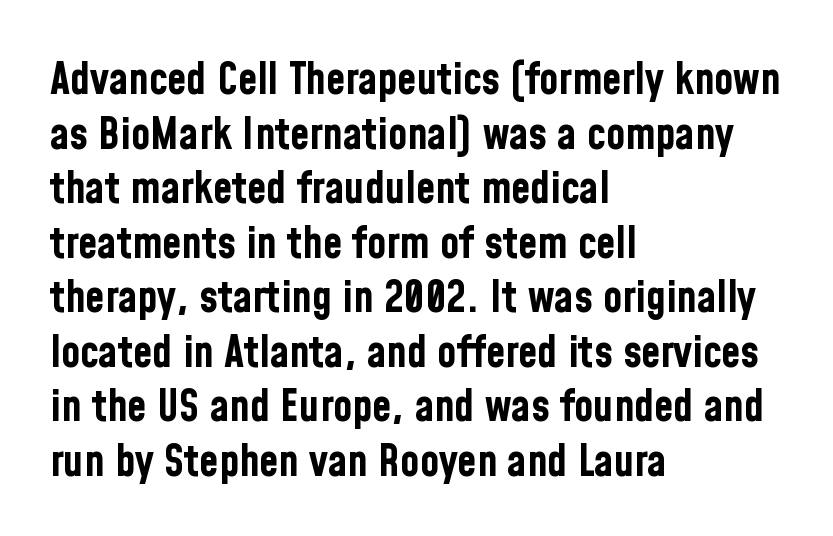
A clean baseline with only descenders dipping below it. In terms of weight, the rendering is a true, heavy bold. The glyphs in this specimen are sans serif. Tracking value appears to be zero — textbook default spacing. Every row of glyphs begins at an identical x-position on the left. A typesetter would mark this as roman, not italic.
